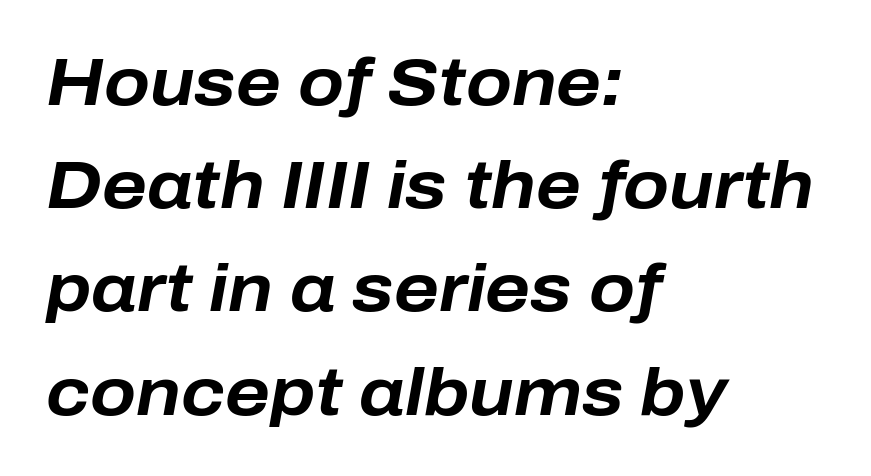
The image shows 67 px bold type, italic (leaning right); set left-aligned, normal line spacing (1.54x), normal letter spacing, not underlined; low stroke contrast and a medium x-height.
